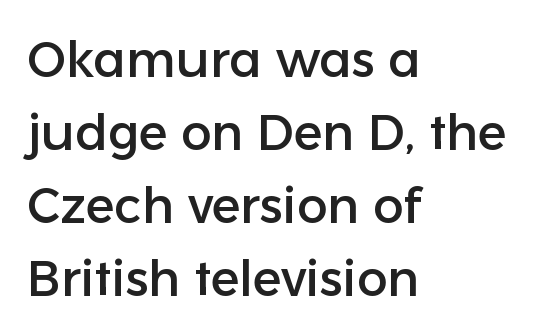
Q: Is the text italic (slanted)? A: No, it is upright.
Q: Is the typeface a serif or a sans-serif typeface? A: Sans-serif.
Q: Is the text underlined? A: No.
Q: How is the paragraph aligned? A: Left-aligned.
Q: Is the spacing between letters normal or unusually wide? A: Normal.
Q: Is the spacing between lines tight, normal or loose? A: Normal.
Q: Width (condensed, normal, or wide)? A: Normal.
Q: Stroke contrast? A: Low.
Q: x-height? A: Medium.
Q: Monospaced? A: No.
